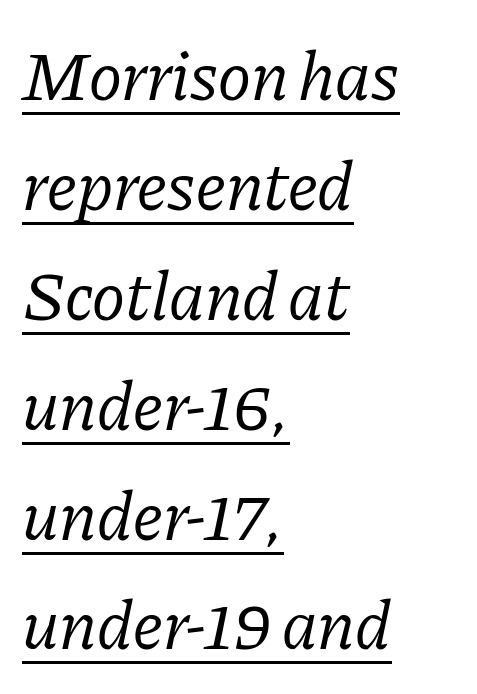
Q: Is the text bold? A: No.
Q: Is the text italic (slanted)? A: Yes, it leans right by about 11 degrees.
Q: Is the typeface a serif or a sans-serif typeface? A: Serif.
Q: Is the text underlined? A: Yes.
Q: How is the paragraph aligned? A: Left-aligned.
Q: Is the spacing between letters normal or unusually wide? A: Normal.
Q: Is the spacing between lines tight, normal or loose? A: Normal.
Q: Width (condensed, normal, or wide)? A: Normal.
Q: Stroke contrast? A: Low.
Q: x-height? A: Medium.
Q: Monospaced? A: No.
